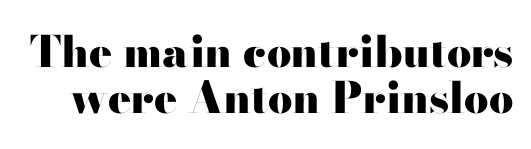
How are the letters spaced? Ordinarily, with no added tracking. Do the letters lean? They stand straight. Summary of vertical rhythm: compact, with narrow interline spacing. Here the designer chose a conventional face with non-uniform glyph widths. Underlining? Definitely not there. Examine the stroke ends and you'll find no serifs.
